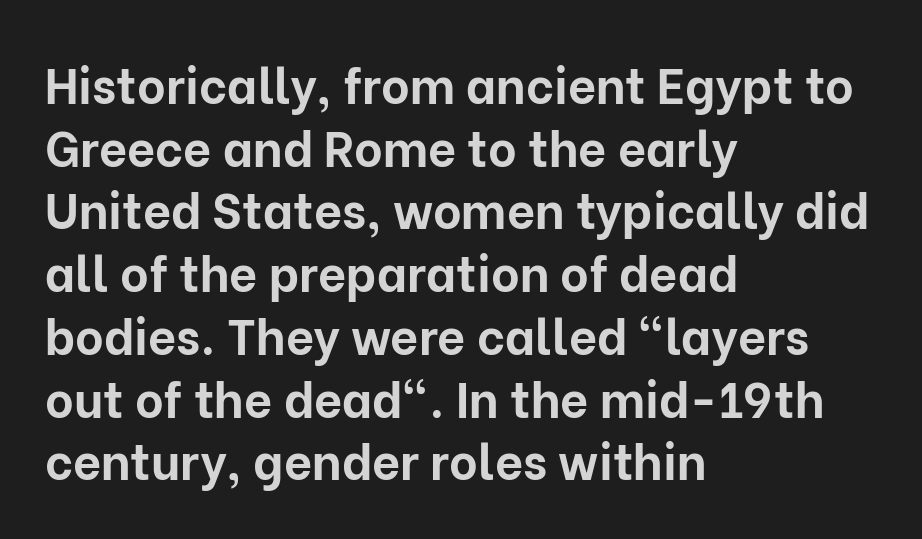
{"serif": "no", "italic": "no", "bold": "yes", "weight": "bold", "width": "normal", "stroke_contrast": "low", "x_height": "medium", "monospaced": "no", "underline": "no", "align": "left", "line_spacing": "normal", "line_spacing_ratio": 1.28, "letter_spacing": "normal", "letter_spacing_em": 0.0, "glyph_px": 49}
